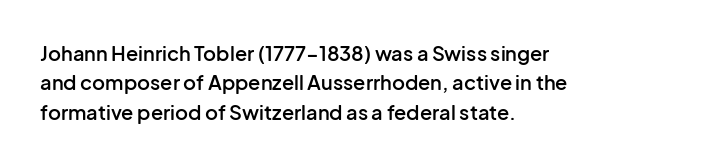
Q: Is the text bold? A: Semi-bold.
Q: Is the text italic (slanted)? A: No, it is upright.
Q: Is the text underlined? A: No.
Q: How is the paragraph aligned? A: Left-aligned.
Q: Is the spacing between letters normal or unusually wide? A: Normal.
Q: Is the spacing between lines tight, normal or loose? A: Normal.
